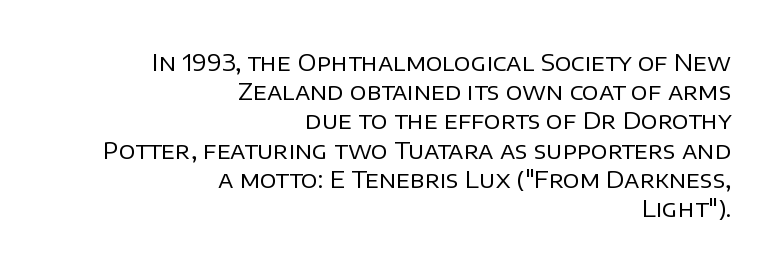
{"italic": "no", "bold": "no", "underline": "no", "align": "right", "line_spacing": "normal", "line_spacing_ratio": 1.27, "letter_spacing": "normal", "letter_spacing_em": 0.0, "glyph_px": 23}
